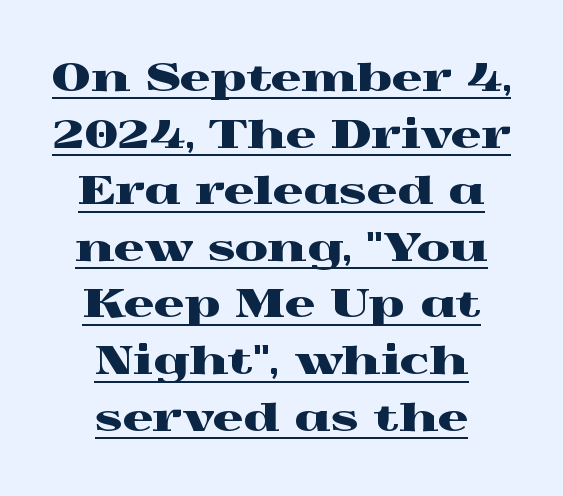
{"serif": "yes", "italic": "no", "width": "wide", "x_height": "medium", "monospaced": "no", "underline": "yes", "align": "center", "line_spacing": "normal", "line_spacing_ratio": 1.49, "letter_spacing": "normal", "letter_spacing_em": 0.0, "glyph_px": 38}
